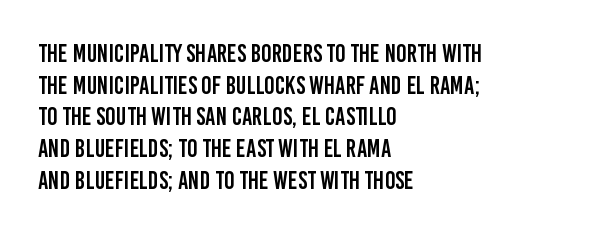
The image shows 25 px text type, upright; set left-aligned, normal line spacing (1.27x), normal letter spacing, not underlined.
